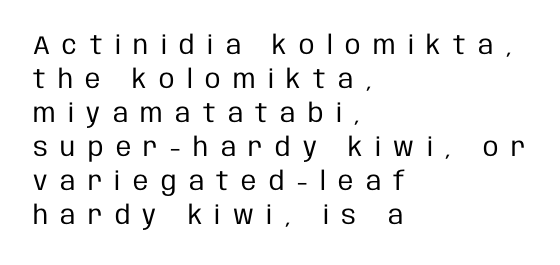
Reading down the block, your eye returns to a fixed left position each line. The tracking reads as deliberately expanded to a designer's eye. Check under the words: just untouched page. The letters look calm and open, with moderate or lighter stems. The letters stand straight up with perfectly vertical stems.
